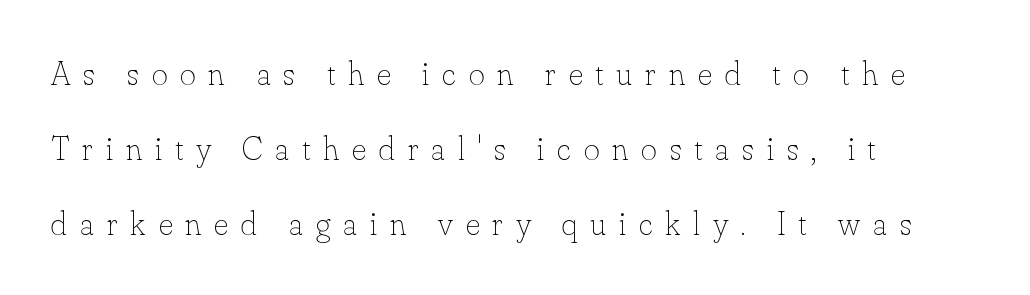
Q: Is the text bold? A: No.
Q: Is the text italic (slanted)? A: No, it is upright.
Q: Is the text underlined? A: No.
Q: How is the paragraph aligned? A: Left-aligned.
Q: Is the spacing between letters normal or unusually wide? A: Unusually wide.
Q: Is the spacing between lines tight, normal or loose? A: Loose.
Q: Width (condensed, normal, or wide)? A: Normal.
Q: Stroke contrast? A: Low.
Q: x-height? A: Small.
Q: Monospaced? A: No.
